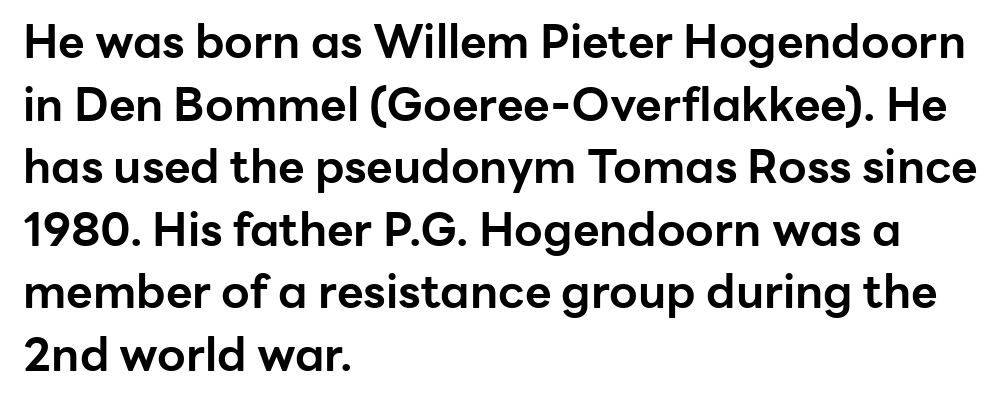
The image shows 46 px bold sans-serif type, upright; set left-aligned, normal line spacing (1.36x), normal letter spacing, not underlined; low stroke contrast and a medium x-height.
